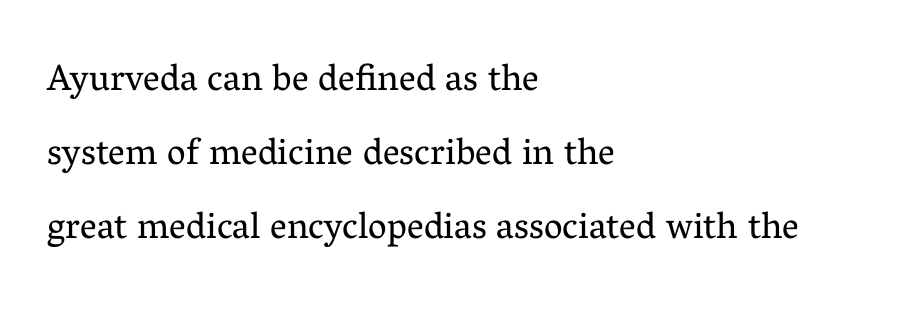
The lines are spread far apart with generous leading. Varying glyph widths throughout — classic text-font behaviour. The font family rendered here belongs to the serif group. Vertical strokes here are truly vertical. Short note: letters normally spaced. Unbolded letterforms with no extra heft.
